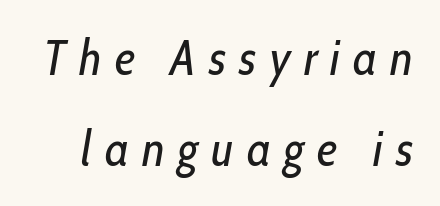
{"italic": "yes", "lean": "right", "slant_degrees": 10, "bold": "no", "weight": "regular", "width": "condensed", "stroke_contrast": "low", "x_height": "medium", "monospaced": "no", "underline": "no", "line_spacing_ratio": 1.85, "letter_spacing": "wide", "letter_spacing_em": 0.27, "glyph_px": 49}
